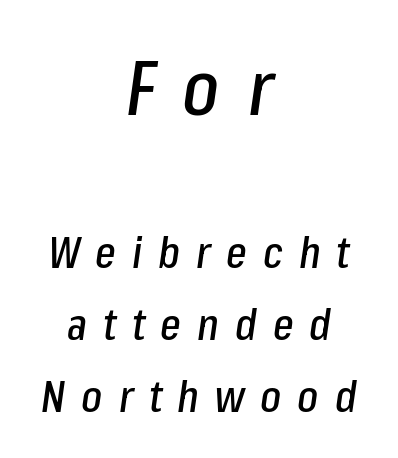
Q: Is the text italic (slanted)? A: Yes, it leans right by about 8 degrees.
Q: Is the text underlined? A: No.
Q: How is the paragraph aligned? A: Centered.
Q: Is the spacing between letters normal or unusually wide? A: Unusually wide.
Q: Is the spacing between lines tight, normal or loose? A: Normal.
Q: Which block of text is set in a larger size, the first (top) or the second (bottom)? A: The first (top) one.
Q: Width (condensed, normal, or wide)? A: Condensed.
Q: Stroke contrast? A: Low.
Q: x-height? A: Medium.
Q: Monospaced? A: No.
